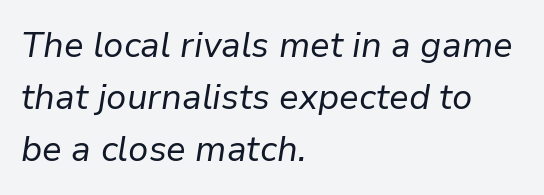
One glance says typical: line gaps are just what's usual. The typography opts for an oblique posture over an upright one. The font is comparable to plain body text, perhaps lighter. The passage shown is not underscored anywhere.
